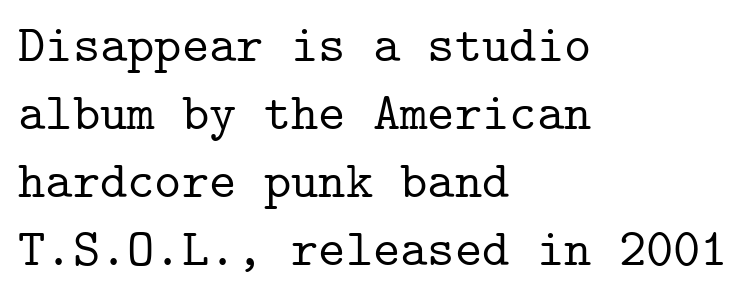
These lines are composed in type with serifs. Honestly, the letter spacing is just normal — you wouldn't notice it. These lines are set flush left with a ragged right edge. The passage shown is typed in a monospace face where columns stay perfectly aligned.
